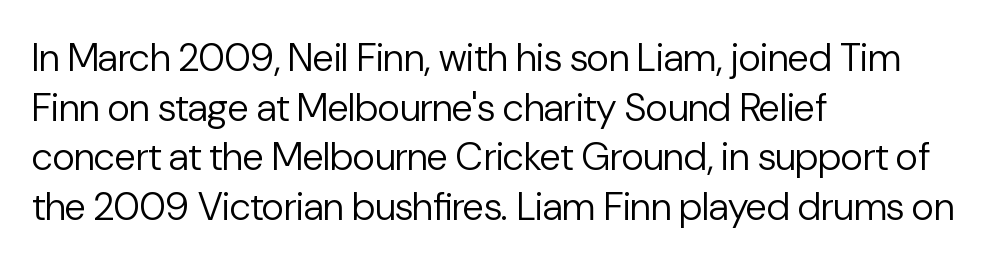
The image shows 39 px regular-weight sans-serif type, upright; set left-aligned, normal line spacing (1.27x), normal letter spacing, not underlined; low stroke contrast and a medium x-height.
